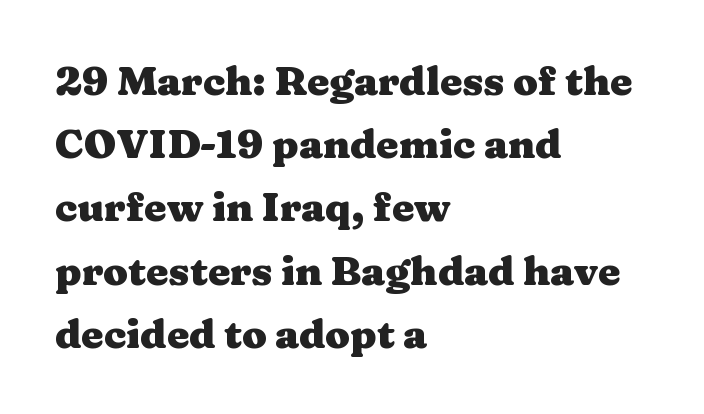
Q: Is the text bold? A: Yes.
Q: Is the text italic (slanted)? A: No, it is upright.
Q: Is the typeface a serif or a sans-serif typeface? A: Serif.
Q: Is the text underlined? A: No.
Q: How is the paragraph aligned? A: Left-aligned.
Q: Is the spacing between letters normal or unusually wide? A: Normal.
Q: Is the spacing between lines tight, normal or loose? A: Normal.
Q: Width (condensed, normal, or wide)? A: Wide.
Q: Stroke contrast? A: Medium.
Q: x-height? A: Medium.
Q: Monospaced? A: No.
